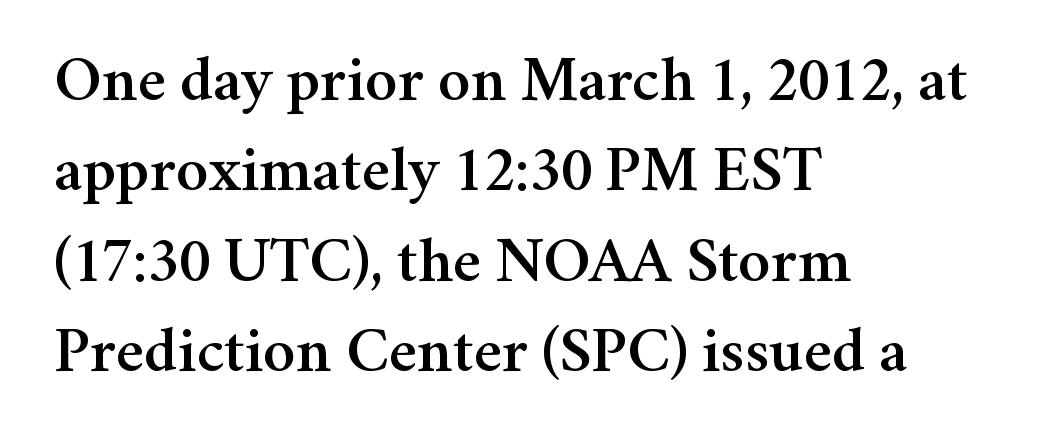
In terms of letterspacing, this is plain default setting. Each letter keeps its own natural width here, so spacing adapts to shape. Posture: straight, roman, zero tilt. Does the leading feel generous? No, just average. Yep, those are serifs on the letters. The area under the type is left untouched.
